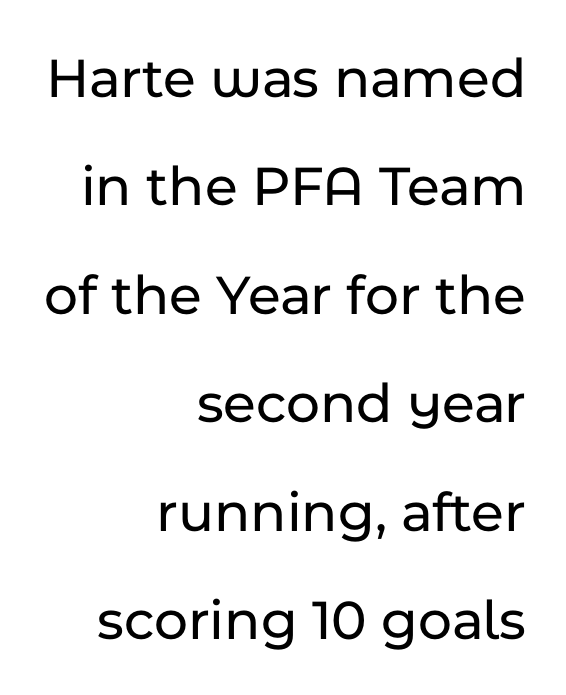
{"serif": "no", "italic": "no", "width": "normal", "stroke_contrast": "low", "x_height": "medium", "monospaced": "no", "underline": "no", "align": "right", "line_spacing_ratio": 1.87, "letter_spacing": "normal", "letter_spacing_em": 0.0, "glyph_px": 58}
